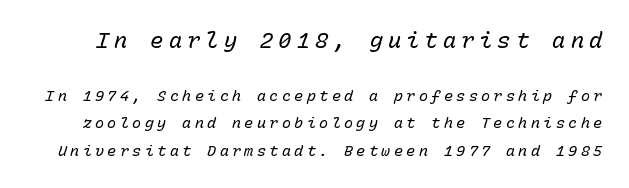
{"italic": "yes", "lean": "right", "slant_degrees": 15, "bold": "no", "underline": "no", "line_spacing_ratio": 1.86, "letter_spacing": "wide", "letter_spacing_em": 0.23, "larger_block": "first", "size_ratio": 1.47, "glyph_px": 22}
